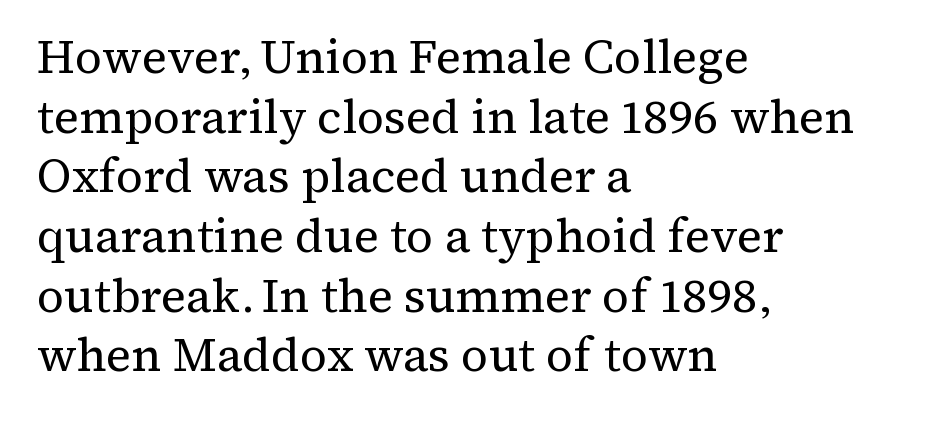
The leading is moderate, giving the passage an even texture. The baseline area is clear. The tracking reads as untouched default to a designer's eye. No chunkiness to these letters — they're not bold. Posture: vertical. This sample has the flowing, uneven cadence of proportional lettering.
